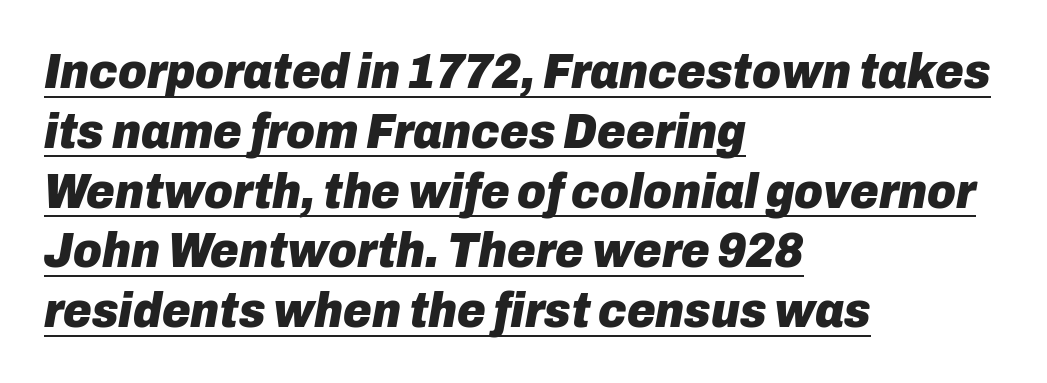
The image shows 49 px heavy type, italic (leaning right); set left-aligned, line spacing 1.22x, normal letter spacing, underlined; low stroke contrast and a medium x-height.
